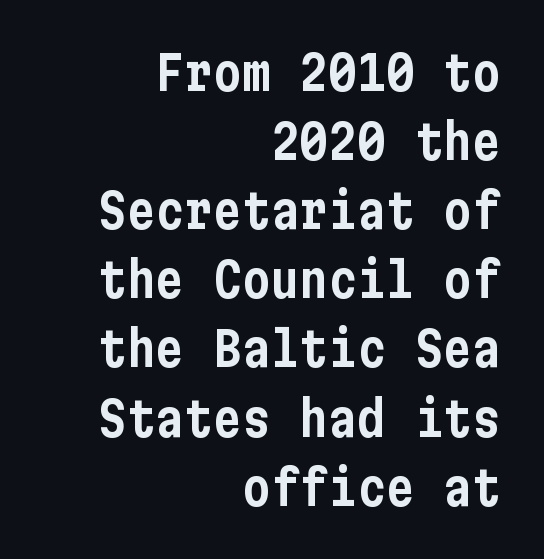
Q: Is the text italic (slanted)? A: No, it is upright.
Q: Is the typeface a serif or a sans-serif typeface? A: Sans-serif.
Q: Is the text underlined? A: No.
Q: How is the paragraph aligned? A: Right-aligned.
Q: Is the spacing between letters normal or unusually wide? A: Normal.
Q: Is the spacing between lines tight, normal or loose? A: Normal.
Q: Width (condensed, normal, or wide)? A: Condensed.
Q: Stroke contrast? A: Low.
Q: x-height? A: Medium.
